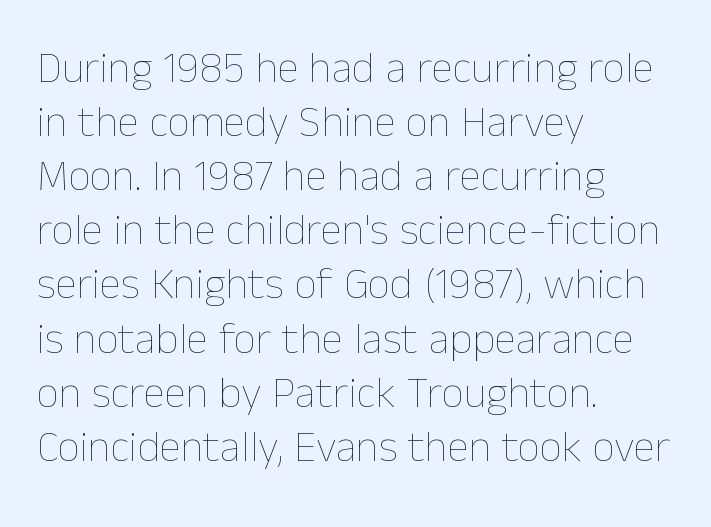
Unlike italic type, these characters show no tilt at all. Vertical stems look standard width or narrower in stroke. Any mark beneath the type? The region is blank. The ragged edge is on the right, which tells us the setting is flush left. Characters follow at the spacing the type designer built in.
